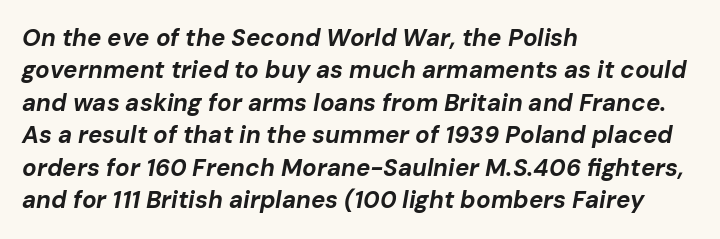
The image shows 24 px bold type, italic (leaning right); set left-aligned, normal line spacing (1.35x), normal letter spacing, not underlined.
